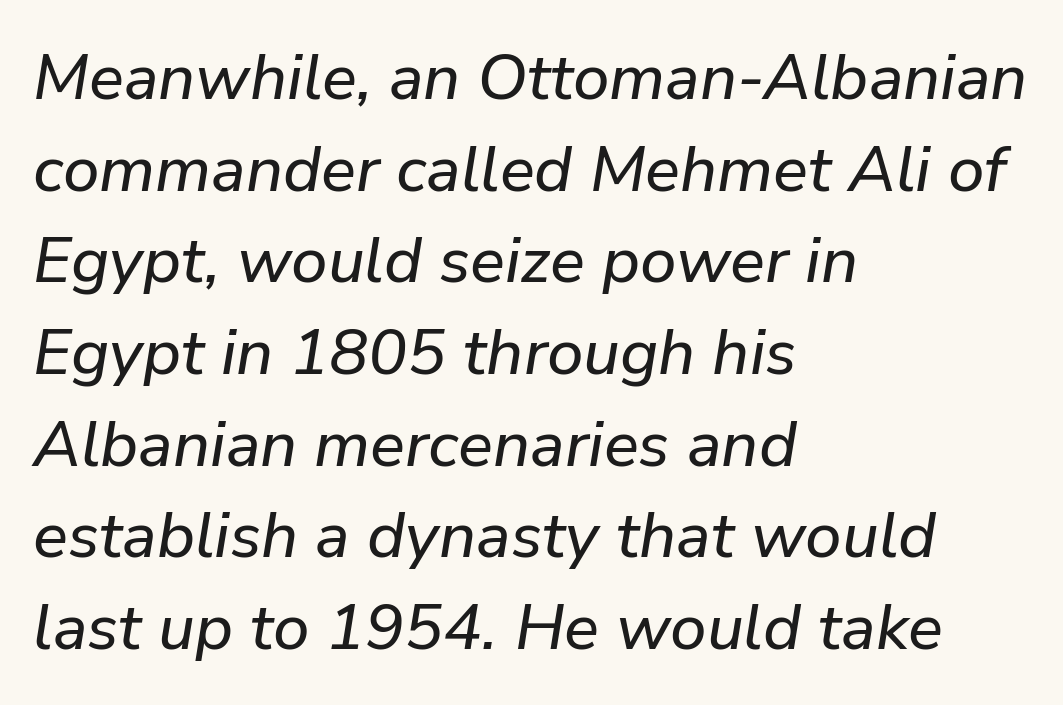
The image shows 65 px text type, italic (leaning right); set left-aligned, normal line spacing (1.41x), normal letter spacing, not underlined; low stroke contrast and a medium x-height.
